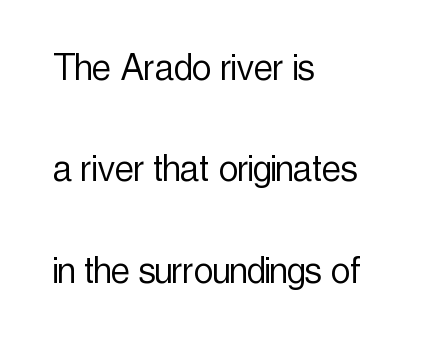
The string is rendered with underlining switched off. If you drew a ruler down the left edge, every line would touch it. A typesetter would mark this as roman, not italic. The face used here is proportionally spaced, like ordinary book or web type.
